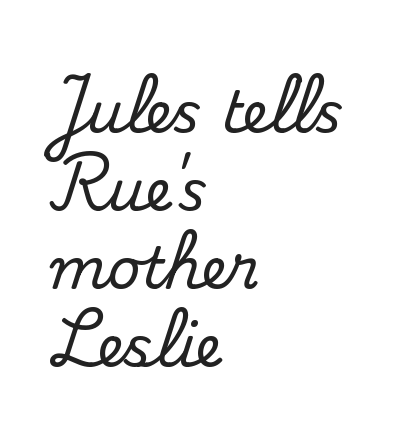
These lines are set flush left with a ragged right edge. Is the letter spacing exaggerated? No — it looks like the ordinary default. Successive baselines arrive at the customary interval. The baseline area is clear.
